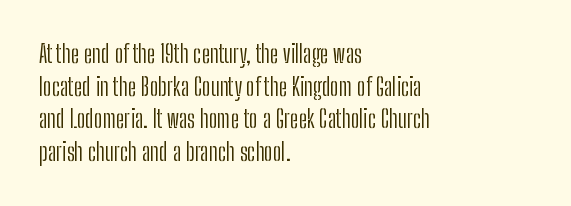
Plain, unruled lines of type. Ordinary non-slanted type is in use. Does extra space separate the letters? No, they use regular spacing. This is not heavy type; no bold has been used. These lines sit exactly where default settings would place them. Reading down the block, your eye returns to a fixed left position each line.
